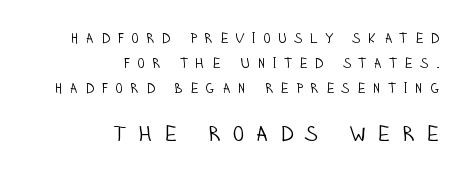
Q: Is the text bold? A: No.
Q: Is the text italic (slanted)? A: No, it is upright.
Q: Is the text underlined? A: No.
Q: How is the paragraph aligned? A: Right-aligned.
Q: Is the spacing between letters normal or unusually wide? A: Unusually wide.
Q: Which block of text is set in a larger size, the first (top) or the second (bottom)? A: The second (bottom) one.
